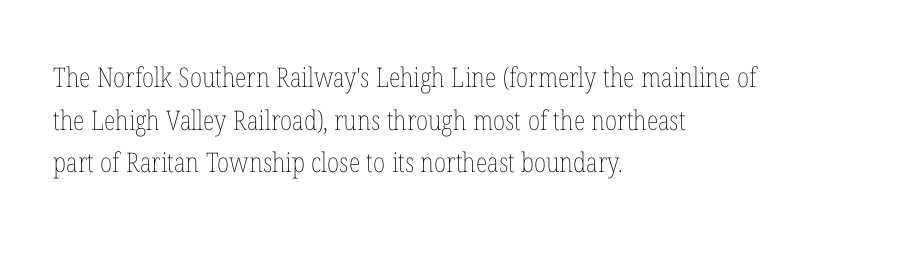
Q: Is the text bold? A: No.
Q: Is the text italic (slanted)? A: No, it is upright.
Q: Is the text underlined? A: No.
Q: How is the paragraph aligned? A: Left-aligned.
Q: Is the spacing between letters normal or unusually wide? A: Normal.
Q: Is the spacing between lines tight, normal or loose? A: Normal.
